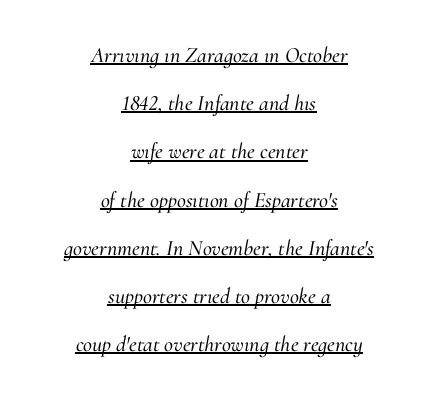
Whoever set this chose breathing room over compactness in the vertical rhythm. Like a heading marked for emphasis, these lines bear an underscore. Short and long lines alike share a common midpoint. In terms of letterspacing, this is plain default setting. The whole block is typeset with a tilt.
